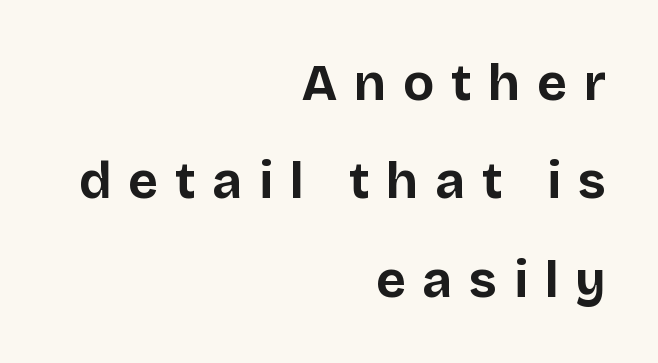
{"serif": "no", "italic": "no", "bold": "yes", "weight": "bold", "width": "normal", "stroke_contrast": "low", "x_height": "large", "monospaced": "no", "underline": "no", "align": "right", "line_spacing": "loose", "line_spacing_ratio": 1.93, "letter_spacing": "wide", "letter_spacing_em": 0.33, "glyph_px": 51}
